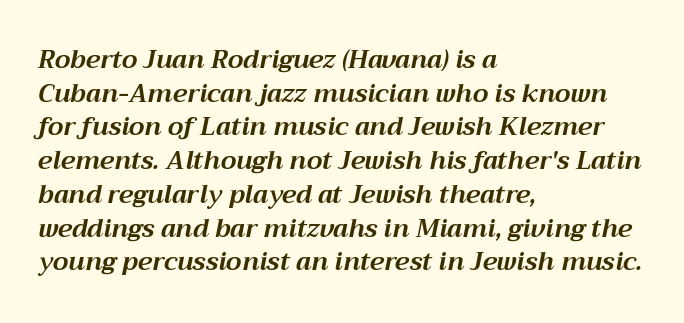
Q: Is the text bold? A: Yes.
Q: Is the text italic (slanted)? A: Yes, it leans right by about 12 degrees.
Q: Is the text underlined? A: No.
Q: How is the paragraph aligned? A: Left-aligned.
Q: Is the spacing between letters normal or unusually wide? A: Normal.
Q: Is the spacing between lines tight, normal or loose? A: Normal.
